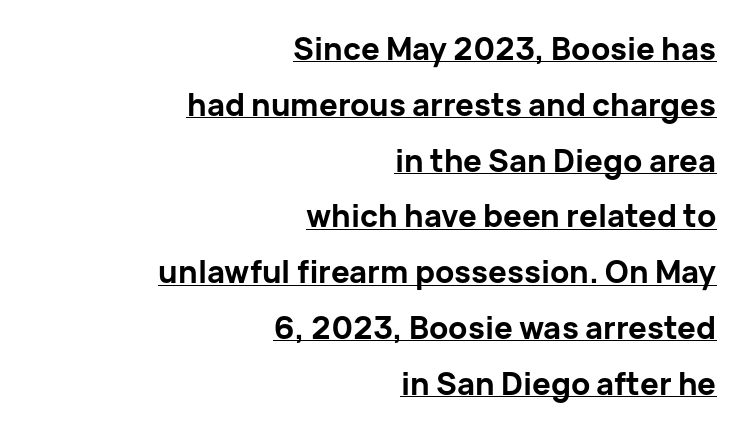
Q: Is the text bold? A: Yes.
Q: Is the text italic (slanted)? A: No, it is upright.
Q: Is the typeface a serif or a sans-serif typeface? A: Sans-serif.
Q: Is the text underlined? A: Yes.
Q: How is the paragraph aligned? A: Right-aligned.
Q: Is the spacing between letters normal or unusually wide? A: Normal.
Q: Width (condensed, normal, or wide)? A: Normal.
Q: Stroke contrast? A: Low.
Q: x-height? A: Medium.
Q: Monospaced? A: No.
